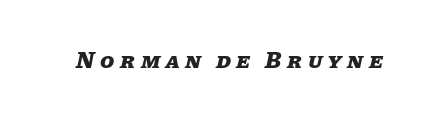
Q: Is the text bold? A: Yes.
Q: Is the text italic (slanted)? A: Yes, it leans right by about 11 degrees.
Q: Is the text underlined? A: No.
Q: Is the spacing between letters normal or unusually wide? A: Unusually wide.
